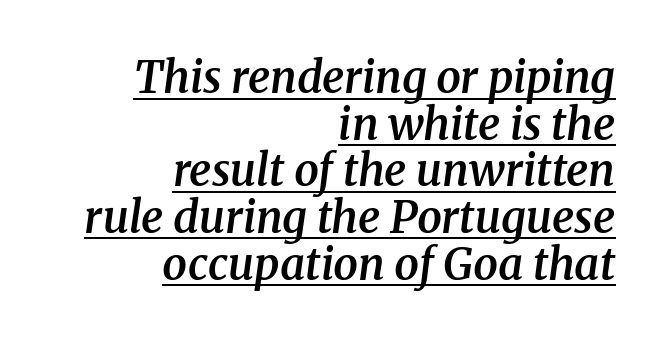
Q: Is the text bold? A: Semi-bold.
Q: Is the text italic (slanted)? A: Yes, it leans right by about 8 degrees.
Q: Is the typeface a serif or a sans-serif typeface? A: Serif.
Q: Is the text underlined? A: Yes.
Q: How is the paragraph aligned? A: Right-aligned.
Q: Is the spacing between letters normal or unusually wide? A: Normal.
Q: Is the spacing between lines tight, normal or loose? A: Tight.
Q: Width (condensed, normal, or wide)? A: Normal.
Q: Stroke contrast? A: Medium.
Q: x-height? A: Medium.
Q: Monospaced? A: No.
